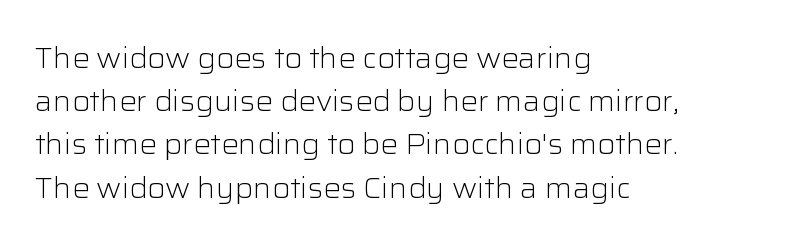
Q: Is the text bold? A: No.
Q: Is the text italic (slanted)? A: No, it is upright.
Q: Is the typeface a serif or a sans-serif typeface? A: Sans-serif.
Q: Is the text underlined? A: No.
Q: How is the paragraph aligned? A: Left-aligned.
Q: Is the spacing between letters normal or unusually wide? A: Normal.
Q: Is the spacing between lines tight, normal or loose? A: Normal.
Q: Width (condensed, normal, or wide)? A: Normal.
Q: Stroke contrast? A: Low.
Q: x-height? A: Medium.
Q: Monospaced? A: No.
